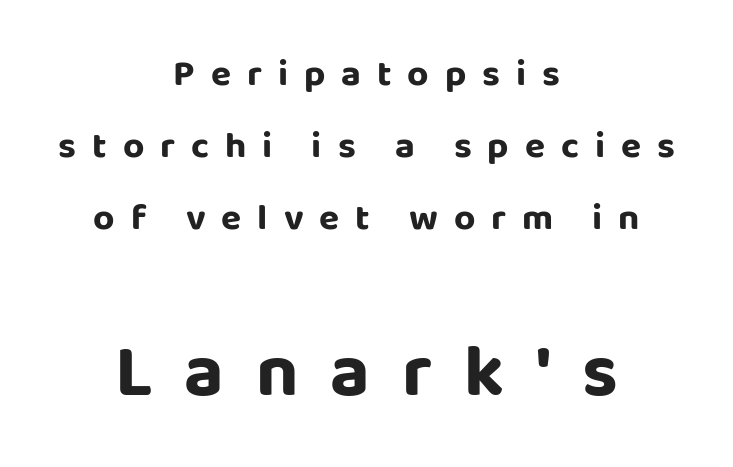
{"serif": "no", "italic": "no", "width": "normal", "stroke_contrast": "low", "x_height": "large", "monospaced": "no", "underline": "no", "align": "center", "line_spacing": "loose", "line_spacing_ratio": 1.94, "letter_spacing": "wide", "letter_spacing_em": 0.43, "larger_block": "second", "size_ratio": 2.0, "glyph_px": 74}
